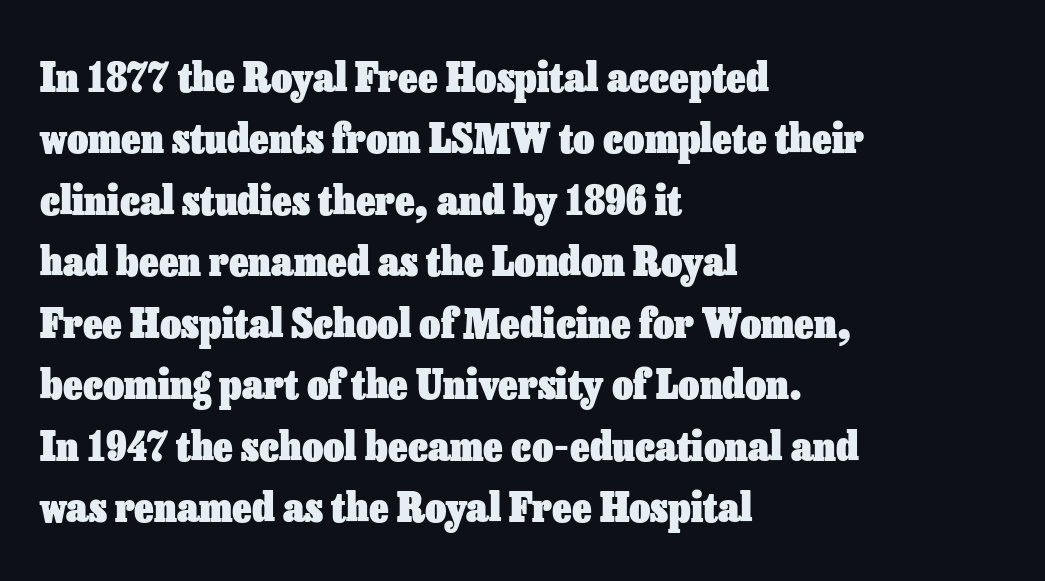
{"italic": "no", "bold": "yes", "weight": "heavy", "width": "normal", "stroke_contrast": "low", "x_height": "medium", "monospaced": "no", "underline": "no", "align": "left", "line_spacing": "normal", "line_spacing_ratio": 1.5, "letter_spacing": "normal", "letter_spacing_em": 0.0, "glyph_px": 41}
